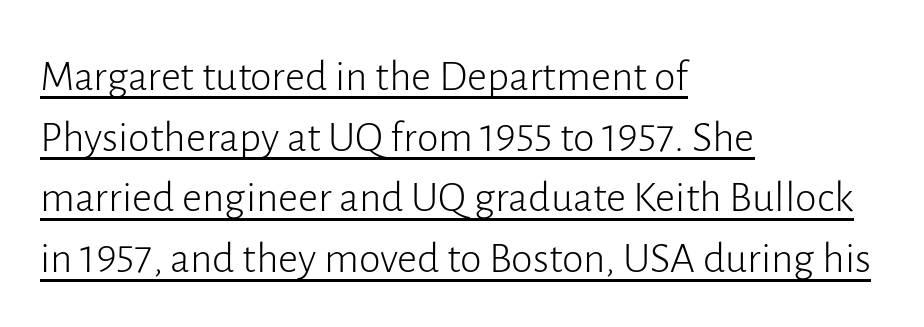
{"serif": "no", "italic": "no", "bold": "no", "weight": "light", "width": "normal", "stroke_contrast": "low", "x_height": "medium", "monospaced": "no", "underline": "yes", "align": "left", "line_spacing": "normal", "line_spacing_ratio": 1.38, "letter_spacing": "normal", "letter_spacing_em": 0.0, "glyph_px": 44}
